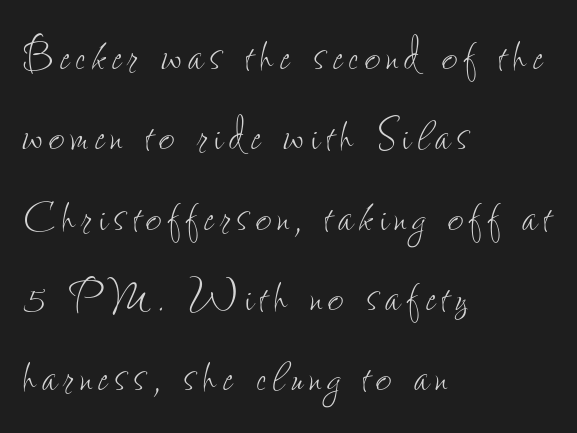
Heaviness? Minimal to ordinary, like unemphasized prose. Decoration check: the copy has no underline. Here the designer chose a conventional face with non-uniform glyph widths. Vertically, the passage feels balanced, rows spaced as you'd expect. The setting favours the left margin, as ordinary paragraphs usually do.
